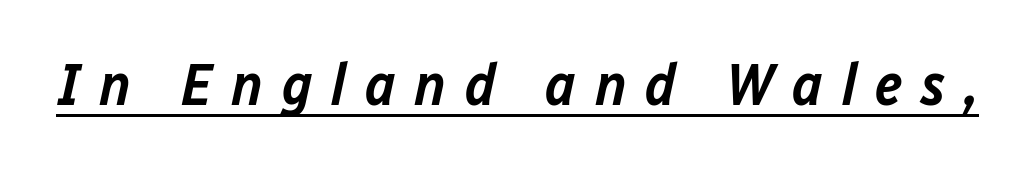
Yep, that's italic — everything's leaning. Moderately thickened strokes mark this as semibold type. A typographer would call this underscored text. Note the varied advance widths — an 'i' is clearly narrower than an 'm'. These lines have a slow, spaced-out rhythm from letter to letter.
